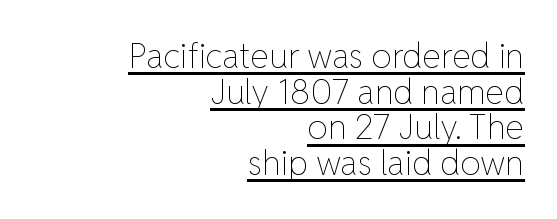
Interline gaps are noticeably narrow in this sample. Spacing verdict: proportional, widths tailored to each character. This reads as an unemphasized weight, regular at the heaviest. The type is set solid horizontally, with unmodified tracking.
